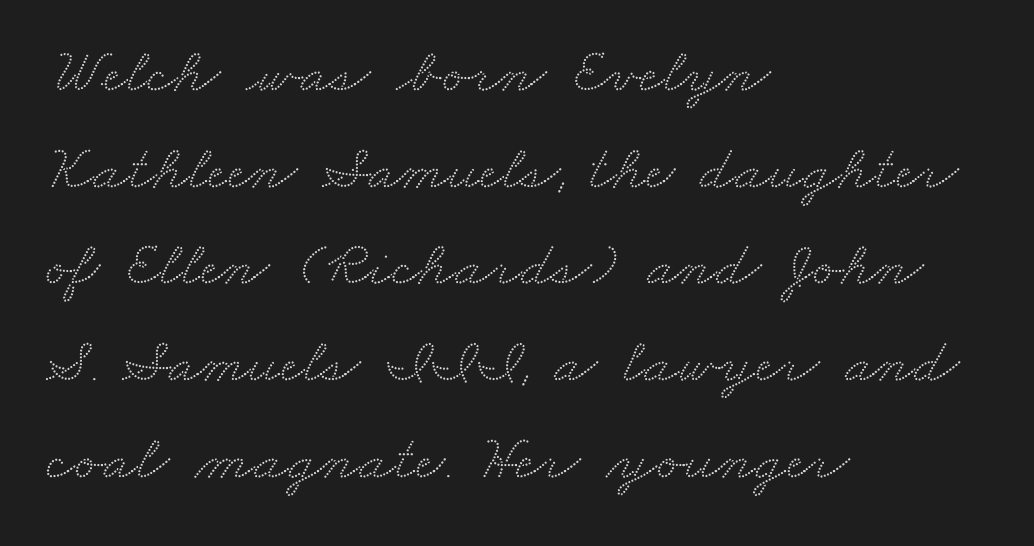
The passage shown has conventional tracking throughout. Character widths vary here, with narrow letters taking less room than wide ones. Summary of vertical rhythm: regular, with standard interline spacing. Serifs: yes, visible at the terminals of the letterforms.
